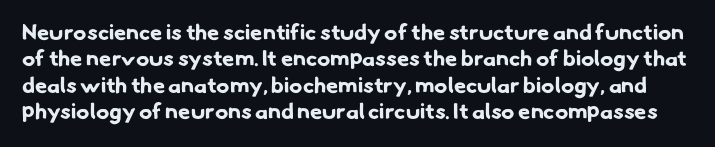
{"bold": "yes", "underline": "no", "line_spacing_ratio": 1.2, "letter_spacing": "normal", "letter_spacing_em": 0.0, "glyph_px": 22}
